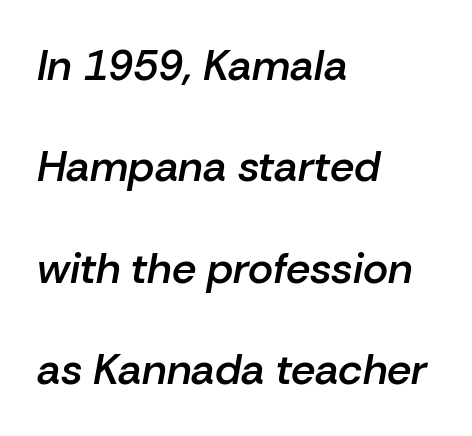
Q: Is the text bold? A: Semi-bold.
Q: Is the text italic (slanted)? A: Yes, it leans right by about 10 degrees.
Q: Is the text underlined? A: No.
Q: How is the paragraph aligned? A: Left-aligned.
Q: Is the spacing between letters normal or unusually wide? A: Normal.
Q: Is the spacing between lines tight, normal or loose? A: Loose.
Q: Width (condensed, normal, or wide)? A: Normal.
Q: Stroke contrast? A: Low.
Q: x-height? A: Medium.
Q: Monospaced? A: No.
